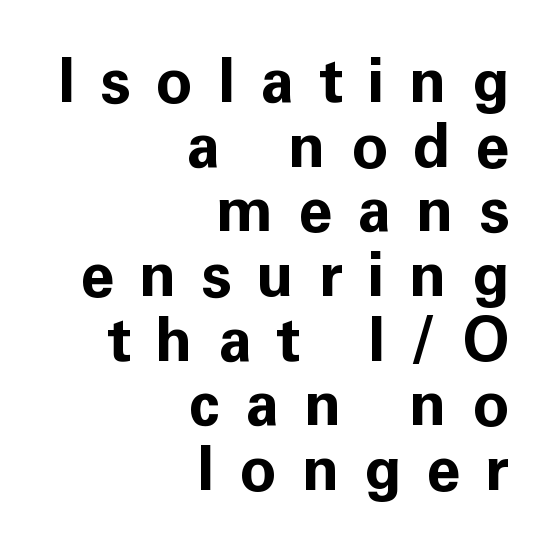
The image shows 61 px bold sans-serif type, upright; set right-aligned, tight line spacing (1.06x), unusually wide letter spacing (+0.41 em), not underlined; low stroke contrast and a medium x-height.
